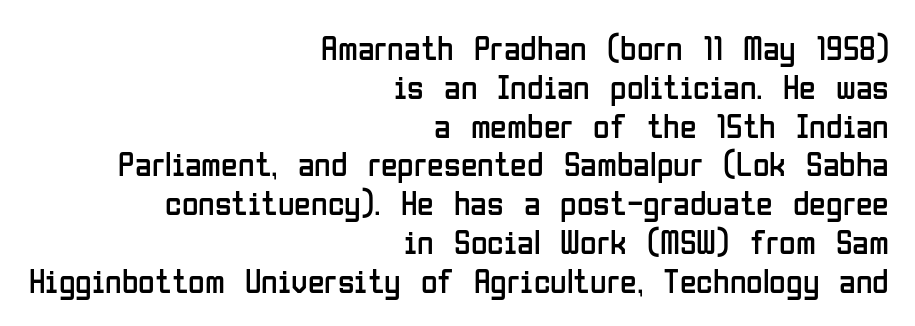
The image shows 34 px regular-weight, condensed sans-serif type, upright; set right-aligned, tight line spacing (1.14x), normal letter spacing, not underlined; low stroke contrast and a medium x-height.
